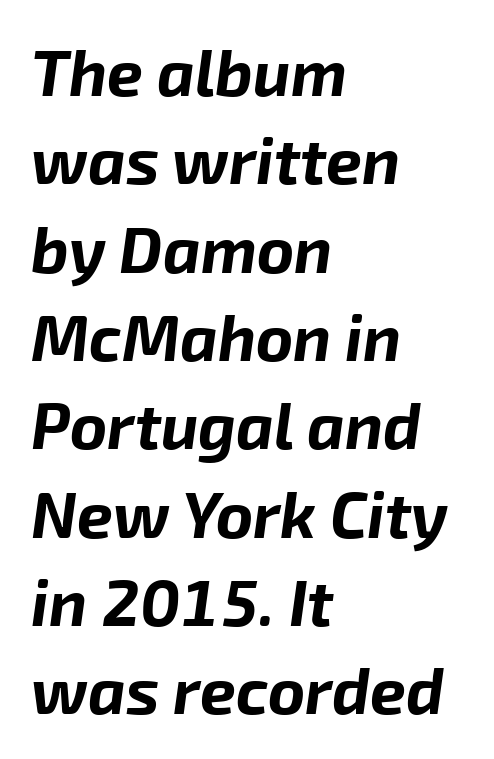
The passage shown is typed in a proportional face where columns would drift. Would a proofreader flag this as italicized? Yes. You'd pick this weight for a headline — it's a proper bold. The baseline area is clear. A classic flush-left, rag-right setting is used for this passage.
